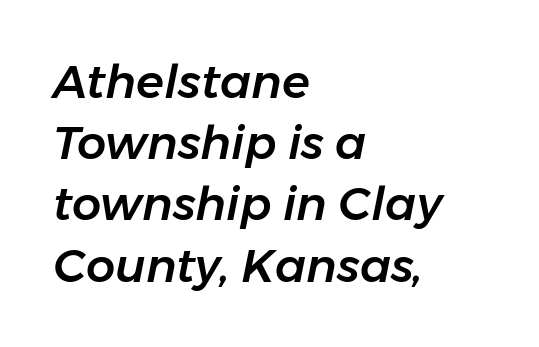
Q: Is the text italic (slanted)? A: Yes, it leans right by about 11 degrees.
Q: Is the text underlined? A: No.
Q: How is the paragraph aligned? A: Left-aligned.
Q: Is the spacing between letters normal or unusually wide? A: Normal.
Q: Is the spacing between lines tight, normal or loose? A: Normal.
Q: Width (condensed, normal, or wide)? A: Normal.
Q: Stroke contrast? A: Low.
Q: x-height? A: Medium.
Q: Monospaced? A: No.
